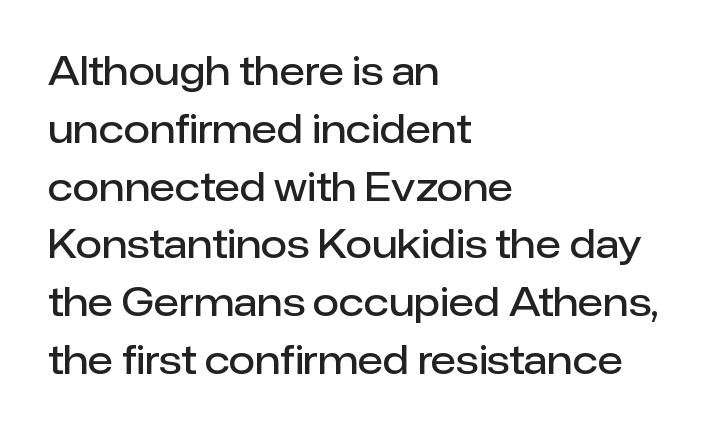
{"serif": "no", "italic": "no", "bold": "semi", "weight": "semibold", "width": "normal", "stroke_contrast": "low", "x_height": "medium", "monospaced": "no", "underline": "no", "align": "left", "line_spacing": "normal", "line_spacing_ratio": 1.52, "letter_spacing": "normal", "letter_spacing_em": 0.0, "glyph_px": 38}
